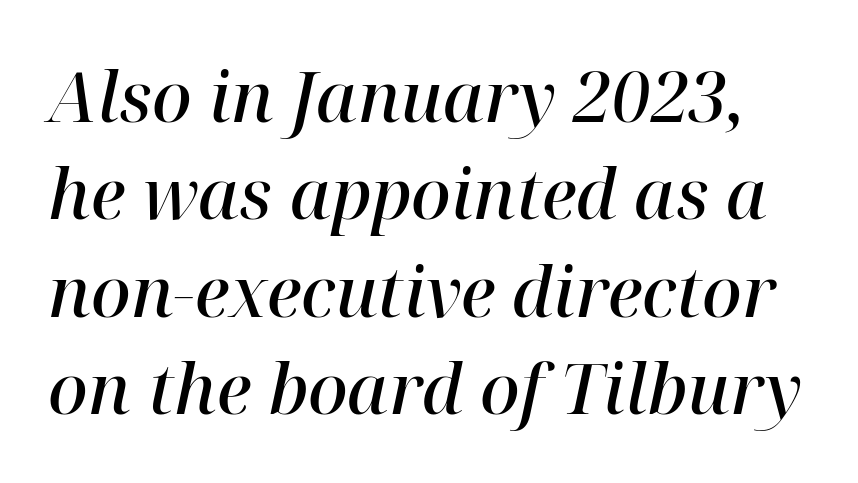
Descenders hang freely into open space. The text carries the slant typical of an italic or oblique font. The letterforms sit shoulder to shoulder at normal distance. The block of text has a typical density, with ordinary space between rows.
